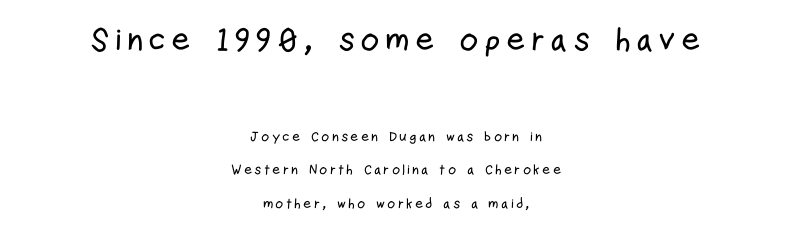
The image shows 33 px condensed sans-serif type, upright; set centered, loose line spacing (2.4x), not underlined; the first (top) block is 2.36x larger; low stroke contrast and a medium x-height.
